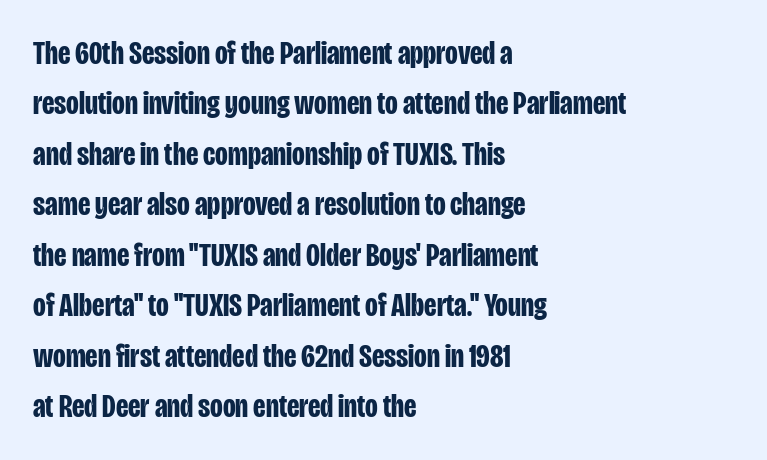
{"serif": "no", "italic": "no", "bold": "yes", "weight": "bold", "width": "condensed", "stroke_contrast": "low", "x_height": "large", "monospaced": "no", "underline": "no", "align": "left", "line_spacing": "normal", "line_spacing_ratio": 1.53, "letter_spacing": "normal", "letter_spacing_em": 0.0, "glyph_px": 33}
